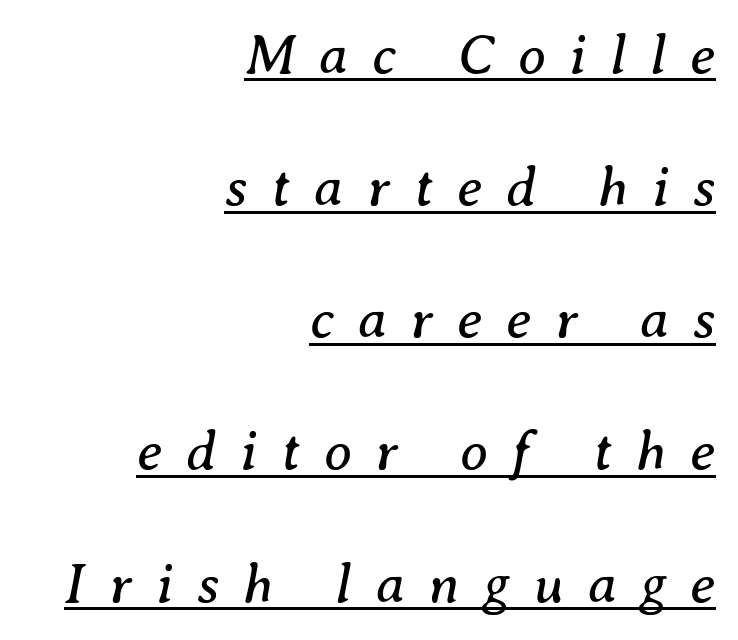
Q: Is the text bold? A: No.
Q: Is the text italic (slanted)? A: Yes, it leans right by about 8 degrees.
Q: Is the typeface a serif or a sans-serif typeface? A: Serif.
Q: Is the text underlined? A: Yes.
Q: How is the paragraph aligned? A: Right-aligned.
Q: Is the spacing between letters normal or unusually wide? A: Unusually wide.
Q: Is the spacing between lines tight, normal or loose? A: Loose.
Q: Width (condensed, normal, or wide)? A: Normal.
Q: Stroke contrast? A: Medium.
Q: x-height? A: Medium.
Q: Monospaced? A: No.
